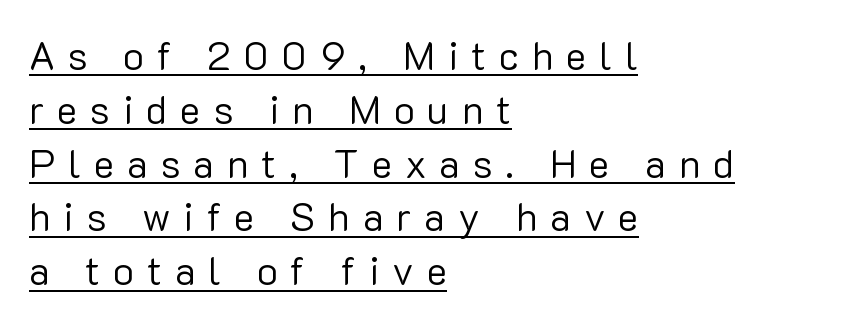
The image shows 39 px regular-weight sans-serif type, upright; set left-aligned, normal line spacing (1.38x), unusually wide letter spacing (+0.33 em), underlined; low stroke contrast and a medium x-height.
